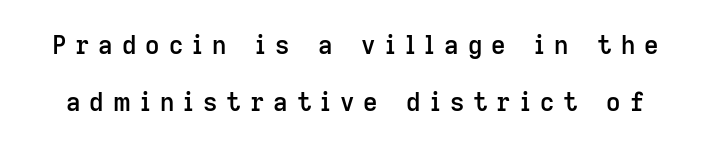
Q: Is the text bold? A: Semi-bold.
Q: Is the text italic (slanted)? A: No, it is upright.
Q: Is the text underlined? A: No.
Q: Is the spacing between letters normal or unusually wide? A: Unusually wide.
Q: Is the spacing between lines tight, normal or loose? A: Loose.
